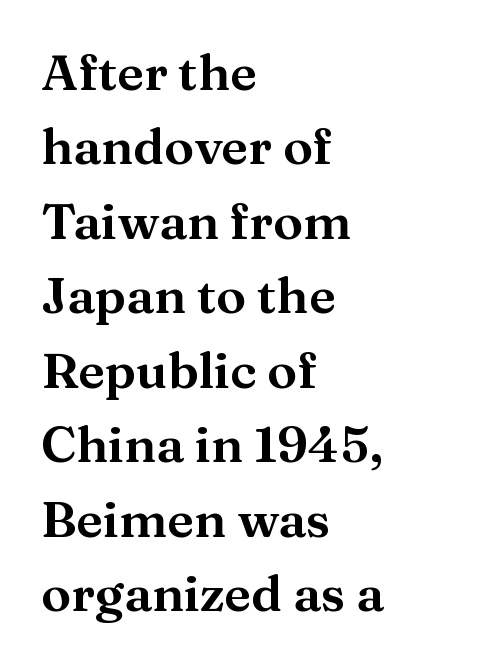
Q: Is the text italic (slanted)? A: No, it is upright.
Q: Is the typeface a serif or a sans-serif typeface? A: Serif.
Q: Is the text underlined? A: No.
Q: How is the paragraph aligned? A: Left-aligned.
Q: Is the spacing between letters normal or unusually wide? A: Normal.
Q: Is the spacing between lines tight, normal or loose? A: Normal.
Q: Width (condensed, normal, or wide)? A: Normal.
Q: Stroke contrast? A: Medium.
Q: x-height? A: Medium.
Q: Monospaced? A: No.
